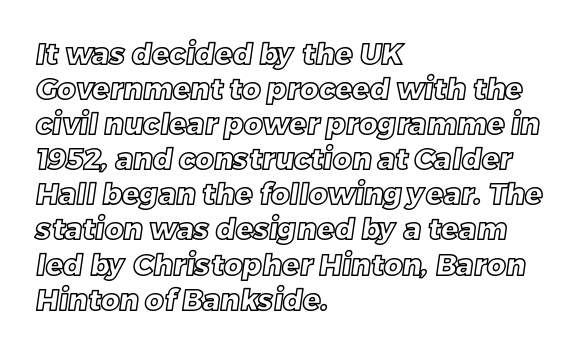
Any mark beneath the type? The region is blank. Tracking here is standard; glyphs follow each other at the usual distance. The face used here is proportionally spaced, like ordinary book or web type. One-word summary of the alignment: left.
